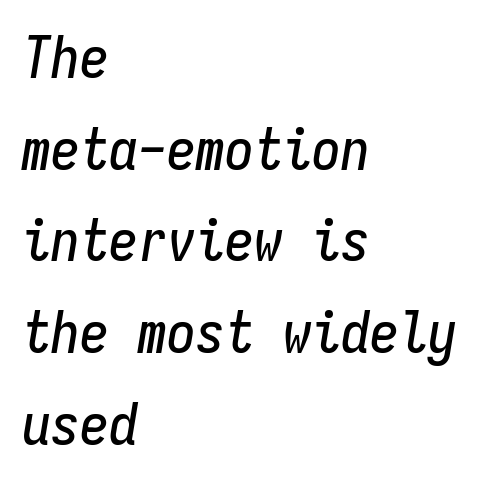
The image shows 58 px condensed type, italic (leaning right), monospaced; set left-aligned, normal line spacing (1.58x), normal letter spacing, not underlined; low stroke contrast and a medium x-height.
